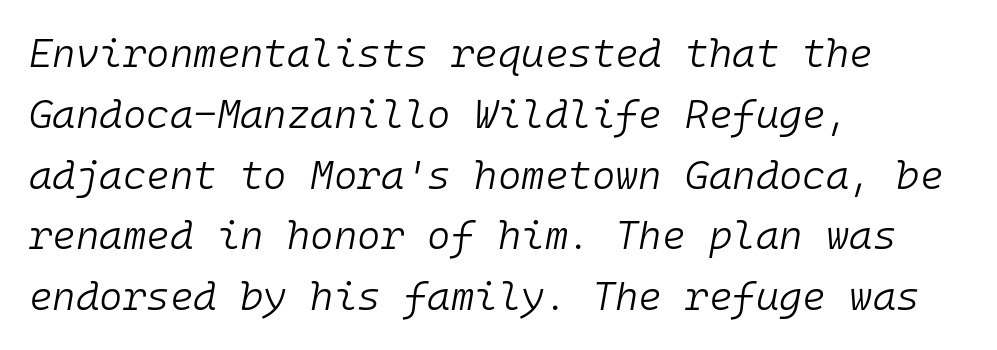
The image shows 40 px light type, italic (leaning right), monospaced; set left-aligned, normal line spacing (1.52x), normal letter spacing, not underlined; low stroke contrast and a medium x-height.
